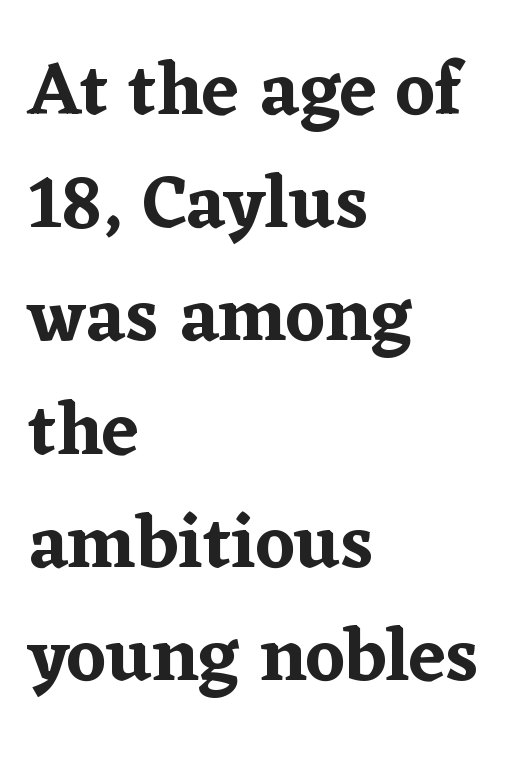
The image shows 75 px serif type, upright; set left-aligned, normal line spacing (1.51x), normal letter spacing, not underlined; low stroke contrast and a medium x-height.
